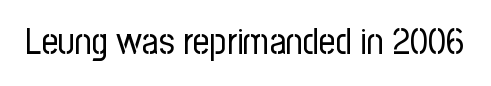
Q: Is the text bold? A: No.
Q: Is the text italic (slanted)? A: No, it is upright.
Q: Is the typeface a serif or a sans-serif typeface? A: Sans-serif.
Q: Is the text underlined? A: No.
Q: Is the spacing between letters normal or unusually wide? A: Normal.
Q: Width (condensed, normal, or wide)? A: Condensed.
Q: Stroke contrast? A: Low.
Q: x-height? A: Medium.
Q: Monospaced? A: No.
